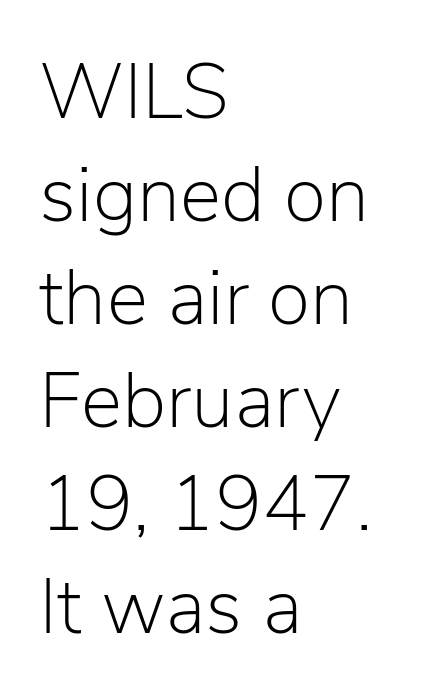
Leftover space on each line is placed entirely after the last word. Nope, not italic — everything's standing straight. A light-to-regular cut is what we see here. The rendering uses natural spacing where letterforms have individual widths. Compared with typical body copy, the letter spacing here is the same.
